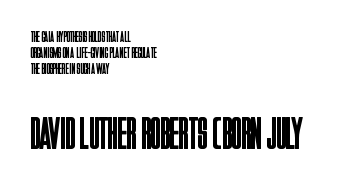
The image shows 45 px regular-weight, condensed sans-serif type, upright; set left-aligned, tight line spacing (1.08x), normal letter spacing, not underlined; the second (bottom) block is 3.0x larger; low stroke contrast and a large x-height.
